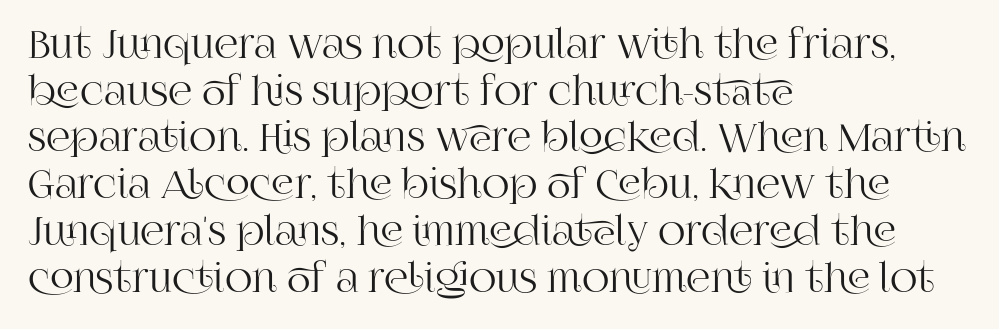
The image shows 38 px serif type, upright; set left-aligned, line spacing 1.23x, normal letter spacing, not underlined; high stroke contrast and a large x-height.
